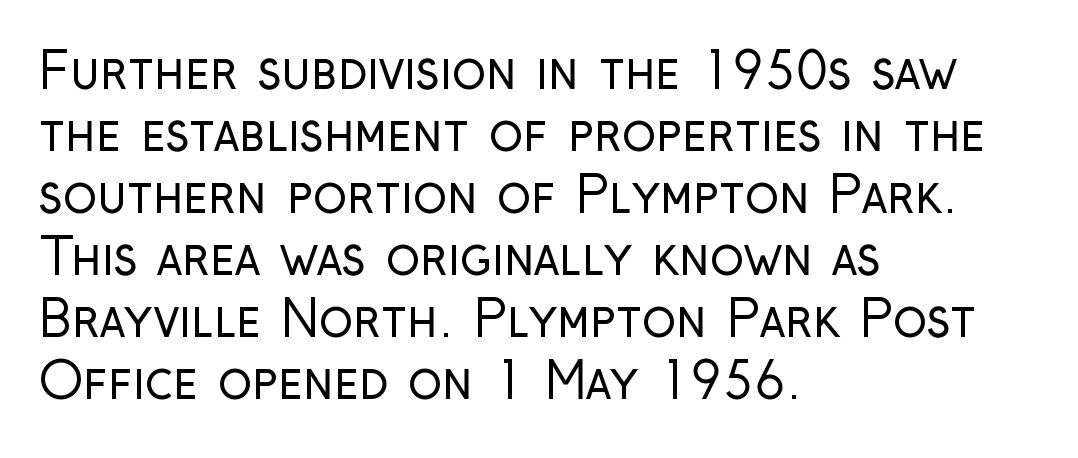
Only glyphs here, with clear space below each row. Honestly, the letter spacing is just normal — you wouldn't notice it. The compositor pushed each line to the left boundary. Italic: no, the glyphs are upright roman. Is this a fixed-width face? No — the glyphs have proportional, varying widths.
